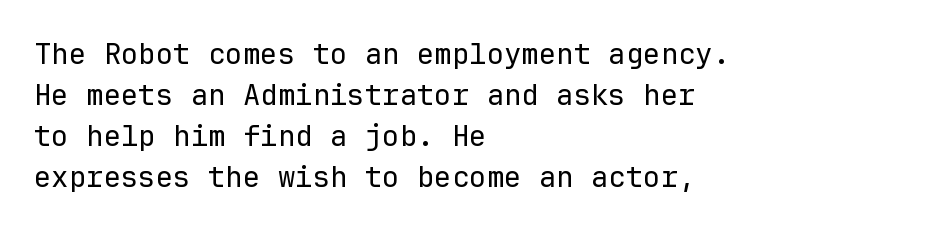
The image shows 29 px regular-weight sans-serif type, upright, monospaced; set left-aligned, normal line spacing (1.41x), normal letter spacing, not underlined; low stroke contrast and a medium x-height.
